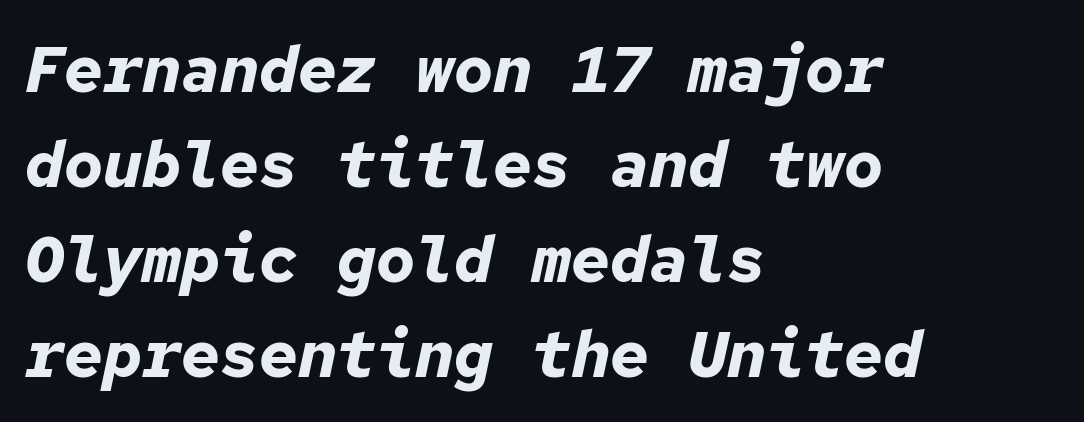
Q: Is the text bold? A: Yes.
Q: Is the text italic (slanted)? A: Yes, it leans right by about 12 degrees.
Q: Is the text underlined? A: No.
Q: How is the paragraph aligned? A: Left-aligned.
Q: Is the spacing between letters normal or unusually wide? A: Normal.
Q: Is the spacing between lines tight, normal or loose? A: Normal.
Q: Width (condensed, normal, or wide)? A: Normal.
Q: Stroke contrast? A: Low.
Q: x-height? A: Medium.
Q: Monospaced? A: Yes.
